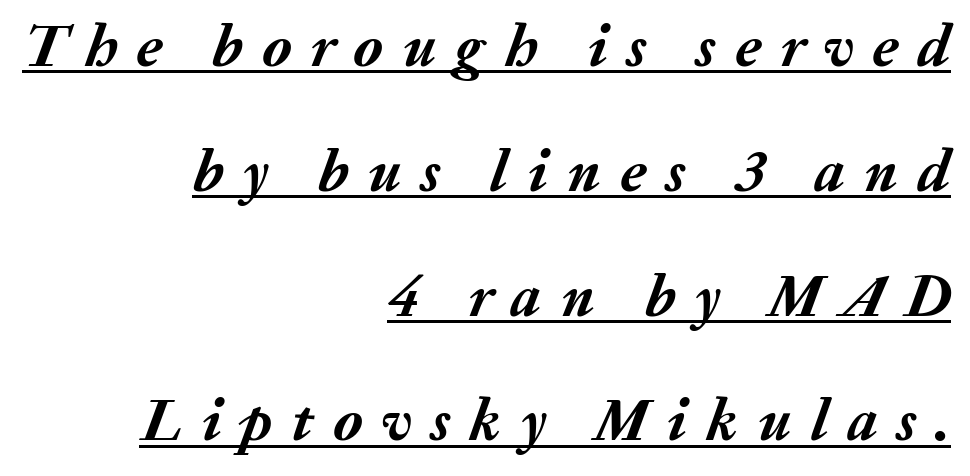
{"italic": "yes", "lean": "right", "slant_degrees": 20, "bold": "yes", "weight": "semibold", "width": "normal", "stroke_contrast": "medium", "x_height": "medium", "monospaced": "no", "underline": "yes", "align": "right", "line_spacing": "loose", "line_spacing_ratio": 2.08, "letter_spacing": "wide", "letter_spacing_em": 0.32, "glyph_px": 60}
